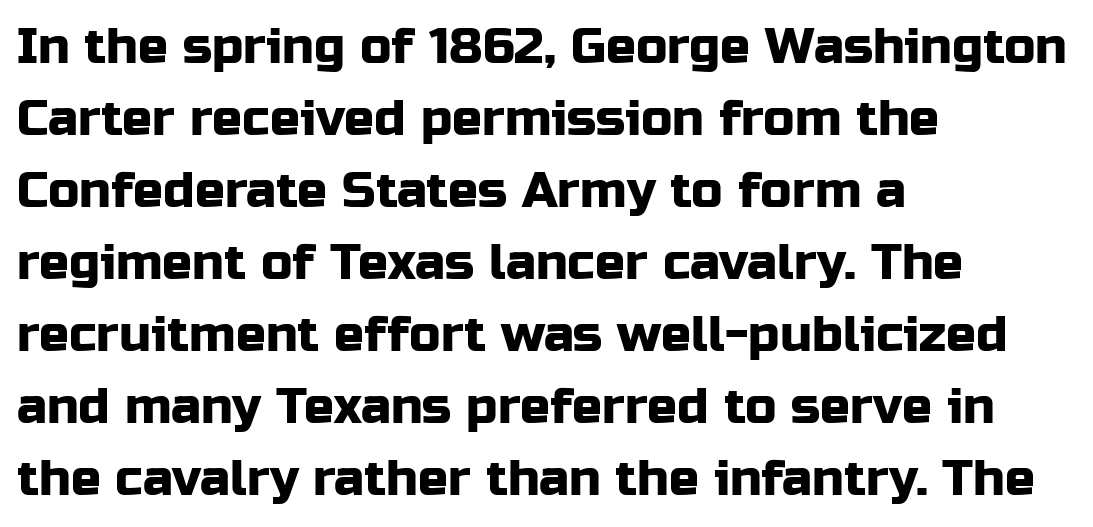
The image shows 50 px sans-serif type, upright; set left-aligned, normal line spacing (1.44x), normal letter spacing, not underlined; low stroke contrast and a medium x-height.
